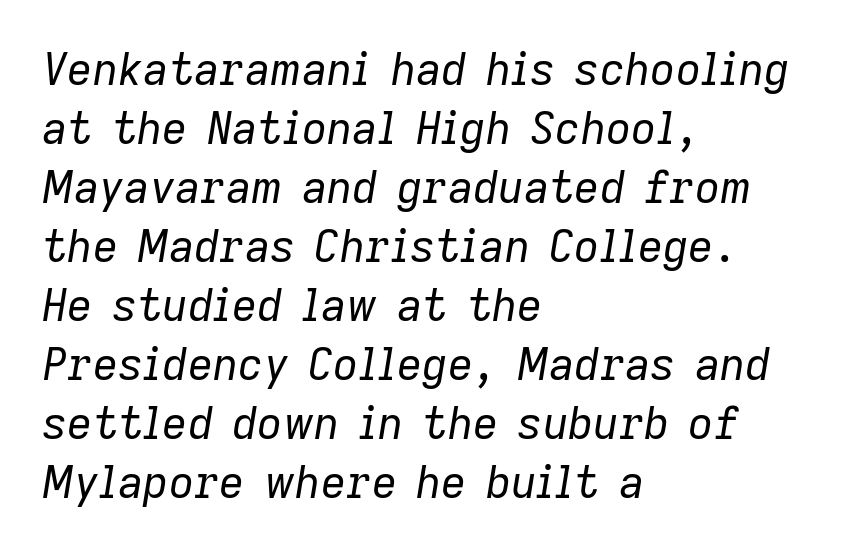
{"italic": "yes", "lean": "right", "slant_degrees": 9, "bold": "no", "weight": "regular", "width": "normal", "stroke_contrast": "low", "x_height": "medium", "monospaced": "no", "underline": "no", "align": "left", "line_spacing": "normal", "line_spacing_ratio": 1.34, "letter_spacing": "normal", "letter_spacing_em": 0.0, "glyph_px": 44}
